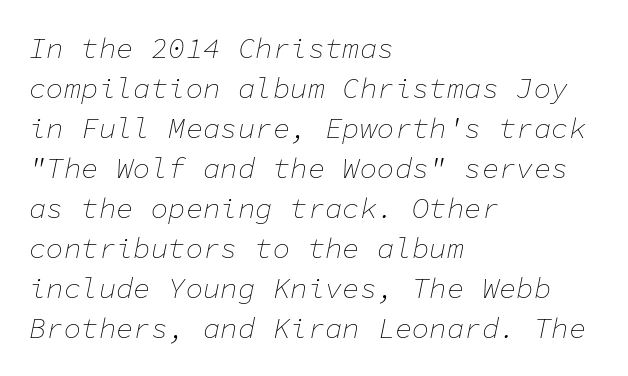
Vertical stems look standard width or narrower in stroke. The passage shown leans; its letterforms are oblique. A bare baseline throughout the passage. Nobody touched the tracking dial on this one. The space between consecutive lines is moderate. The ragged edge is on the right, which tells us the setting is flush left.
